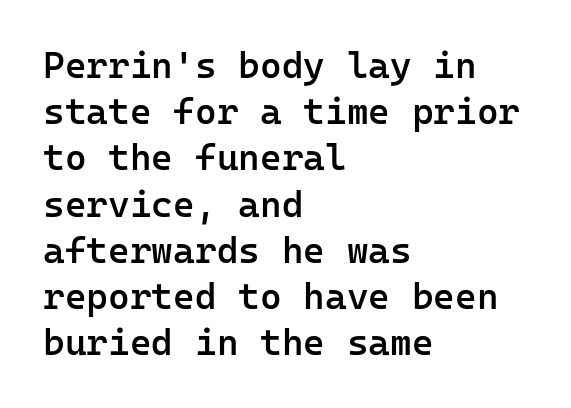
The image shows 37 px semibold sans-serif type, upright, monospaced; set left-aligned, normal line spacing (1.25x), normal letter spacing, not underlined; low stroke contrast and a medium x-height.
